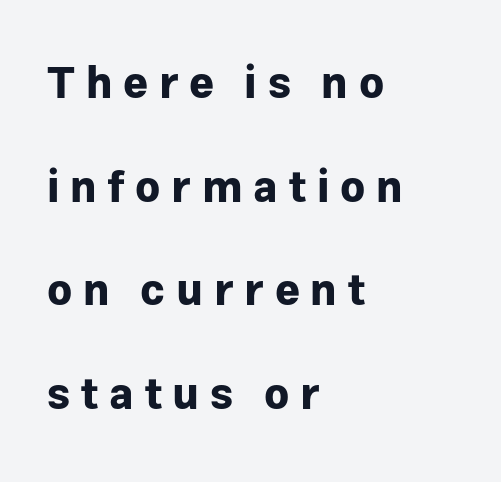
The letters advance in unequal steps, a hallmark of proportional type. Rendered with straight, roman letterforms. Unlike a traditional serif, this face leaves its strokes unadorned. A classic flush-left, rag-right setting is used for this passage.
